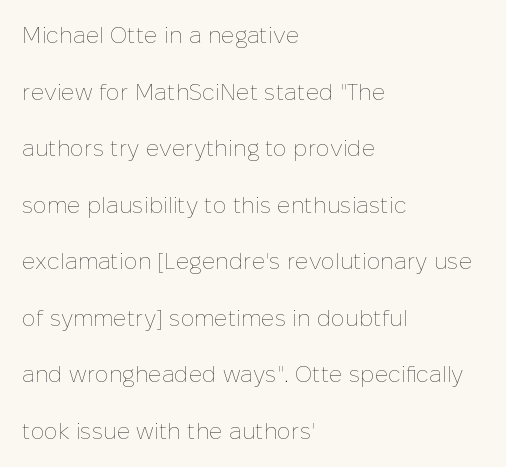
The image shows 23 px text type, upright; set left-aligned, loose line spacing (2.46x), normal letter spacing, not underlined.
